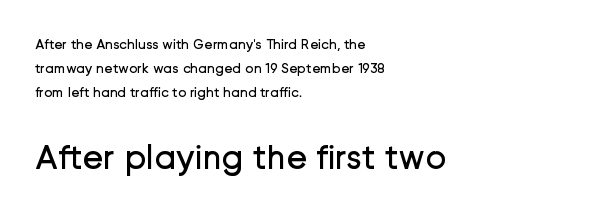
Q: Is the text bold? A: No.
Q: Is the text italic (slanted)? A: No, it is upright.
Q: Is the typeface a serif or a sans-serif typeface? A: Sans-serif.
Q: Is the text underlined? A: No.
Q: How is the paragraph aligned? A: Left-aligned.
Q: Is the spacing between letters normal or unusually wide? A: Normal.
Q: Which block of text is set in a larger size, the first (top) or the second (bottom)? A: The second (bottom) one.
Q: Width (condensed, normal, or wide)? A: Normal.
Q: Stroke contrast? A: Low.
Q: x-height? A: Medium.
Q: Monospaced? A: No.
